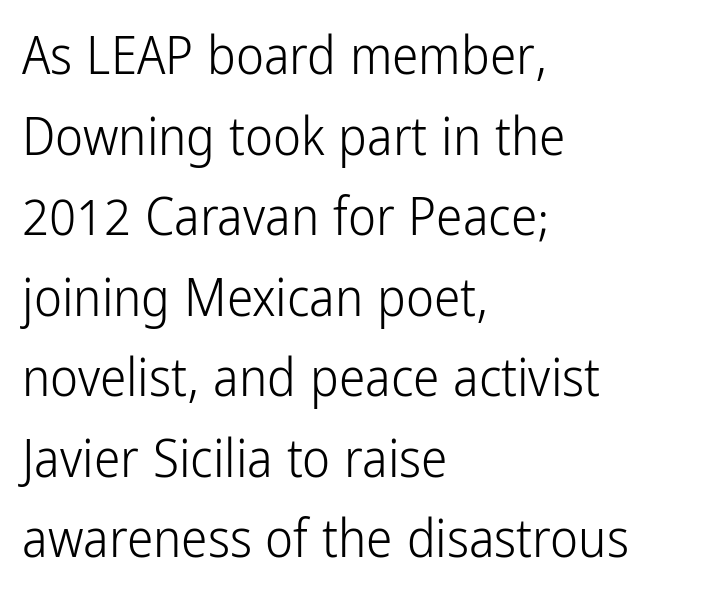
The image shows 53 px light, condensed sans-serif type, upright; set left-aligned, normal line spacing (1.52x), normal letter spacing, not underlined; low stroke contrast and a medium x-height.
